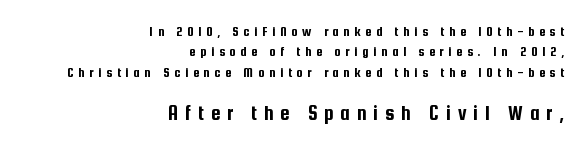
{"italic": "no", "underline": "no", "align": "right", "line_spacing": "normal", "line_spacing_ratio": 1.45, "letter_spacing": "wide", "letter_spacing_em": 0.33, "larger_block": "second", "size_ratio": 1.5, "glyph_px": 21}
